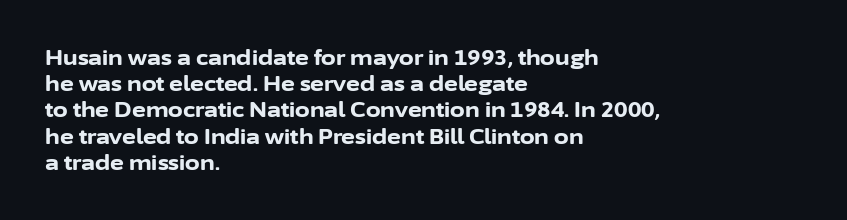
{"italic": "no", "bold": "yes", "underline": "no", "align": "left", "line_spacing": "normal", "line_spacing_ratio": 1.25, "letter_spacing": "normal", "letter_spacing_em": 0.0, "glyph_px": 21}
